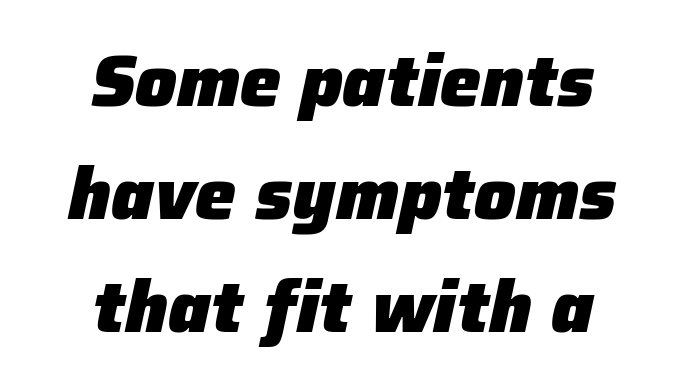
{"italic": "yes", "lean": "right", "slant_degrees": 12, "bold": "yes", "weight": "heavy", "width": "normal", "stroke_contrast": "low", "x_height": "medium", "monospaced": "no", "underline": "no", "align": "center", "line_spacing": "normal", "line_spacing_ratio": 1.55, "letter_spacing": "normal", "letter_spacing_em": 0.0, "glyph_px": 73}
